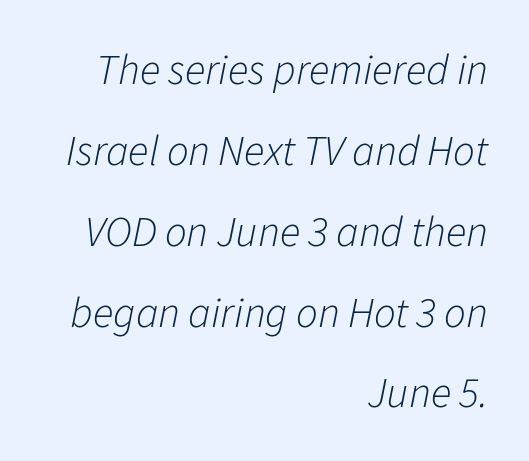
{"italic": "yes", "lean": "right", "slant_degrees": 11, "bold": "no", "weight": "light", "width": "normal", "stroke_contrast": "low", "x_height": "medium", "monospaced": "no", "underline": "no", "align": "right", "line_spacing_ratio": 1.88, "letter_spacing": "normal", "letter_spacing_em": 0.0, "glyph_px": 43}
